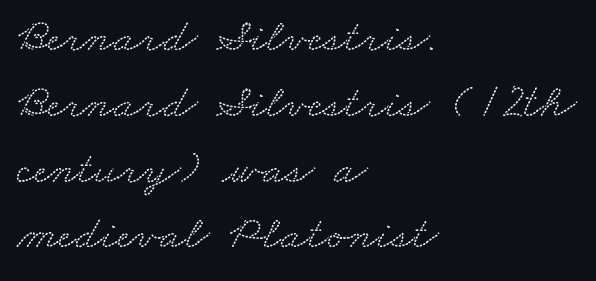
Q: Is the text underlined? A: No.
Q: How is the paragraph aligned? A: Left-aligned.
Q: Is the spacing between letters normal or unusually wide? A: Normal.
Q: Is the spacing between lines tight, normal or loose? A: Normal.
Q: Width (condensed, normal, or wide)? A: Wide.
Q: Stroke contrast? A: Low.
Q: x-height? A: Small.
Q: Monospaced? A: No.
